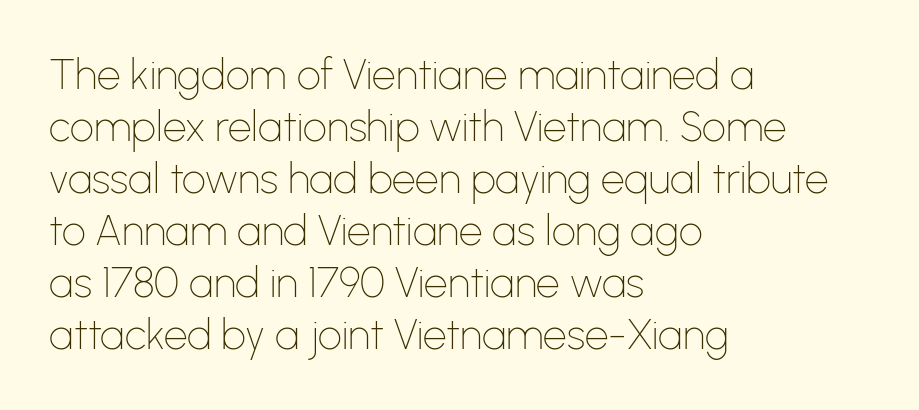
{"serif": "no", "italic": "no", "bold": "no", "weight": "thin", "width": "normal", "stroke_contrast": "low", "x_height": "medium", "monospaced": "no", "underline": "no", "align": "left", "line_spacing_ratio": 1.24, "letter_spacing": "normal", "letter_spacing_em": 0.0, "glyph_px": 42}
